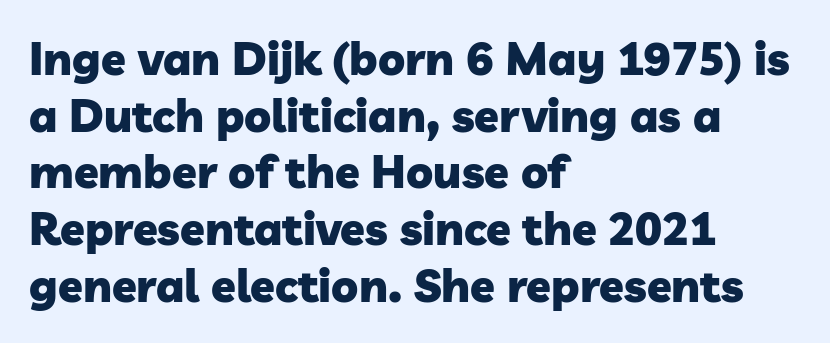
The lines in this sample share a left origin and differ only in where they stop. The baseline area is clear. Notice how descenders clear the ascenders below comfortably — that's standard leading. A full-strength bold gives these letters their thick strokes.
